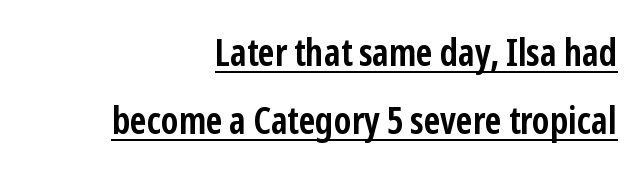
The letterforms sit shoulder to shoulder at normal distance. Check the space under the baseline: a stroke is drawn there. These lines are composed in type without serifs. Each letter keeps its own natural width here, so spacing adapts to shape. The passage shown is emphatically bold. These lines were composed using upright roman letters.
